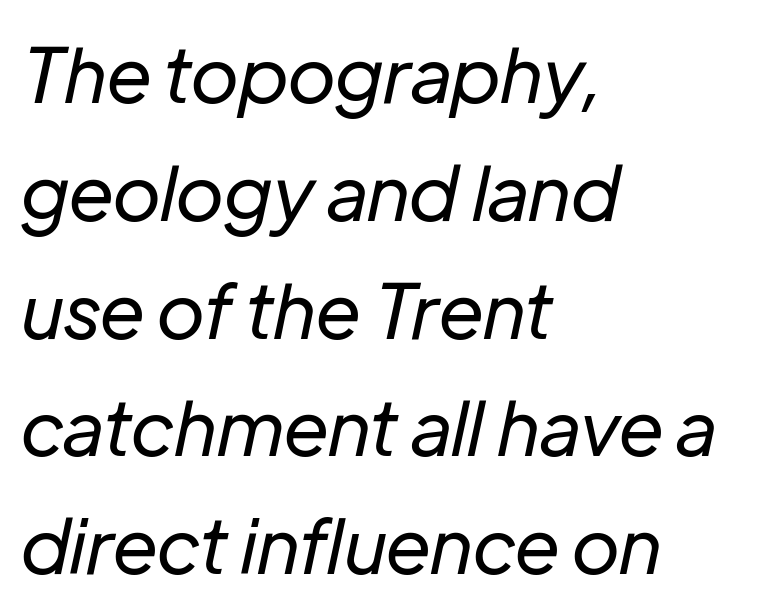
Q: Is the text bold? A: No.
Q: Is the text italic (slanted)? A: Yes, it leans right by about 12 degrees.
Q: Is the text underlined? A: No.
Q: How is the paragraph aligned? A: Left-aligned.
Q: Is the spacing between letters normal or unusually wide? A: Normal.
Q: Is the spacing between lines tight, normal or loose? A: Normal.
Q: Width (condensed, normal, or wide)? A: Normal.
Q: Stroke contrast? A: Low.
Q: x-height? A: Medium.
Q: Monospaced? A: No.
